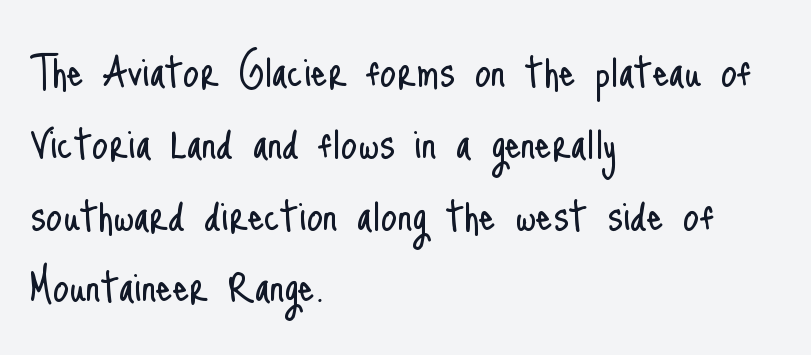
Q: Is the text bold? A: No.
Q: Is the text italic (slanted)? A: No, it is upright.
Q: Is the typeface a serif or a sans-serif typeface? A: Sans-serif.
Q: Is the text underlined? A: No.
Q: How is the paragraph aligned? A: Left-aligned.
Q: Is the spacing between letters normal or unusually wide? A: Normal.
Q: Is the spacing between lines tight, normal or loose? A: Normal.
Q: Width (condensed, normal, or wide)? A: Condensed.
Q: Stroke contrast? A: Low.
Q: x-height? A: Small.
Q: Monospaced? A: No.
